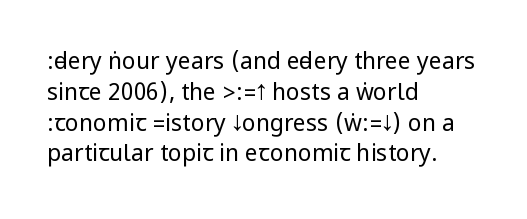
Q: Is the text bold? A: No.
Q: Is the text italic (slanted)? A: No, it is upright.
Q: Is the text underlined? A: No.
Q: How is the paragraph aligned? A: Left-aligned.
Q: Is the spacing between letters normal or unusually wide? A: Normal.
Q: Is the spacing between lines tight, normal or loose? A: Normal.
